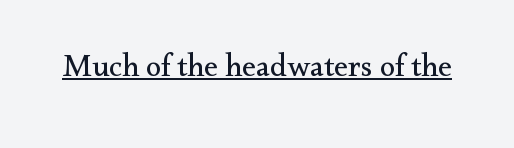
Type style note: has serifs. Stems here are at most as thick as an everyday book face. Does extra space separate the letters? No, they use regular spacing. Posture: vertical. Character widths vary here, with narrow letters taking less room than wide ones. Compared with undecorated copy, this sample adds a rule below the words.
